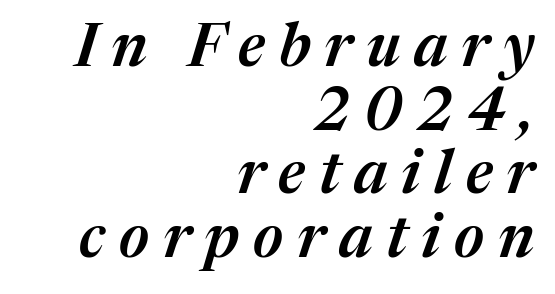
The image shows 60 px semibold type, italic (leaning right); set right-aligned, tight line spacing (1.06x), unusually wide letter spacing (+0.23 em), not underlined; medium stroke contrast and a medium x-height.
